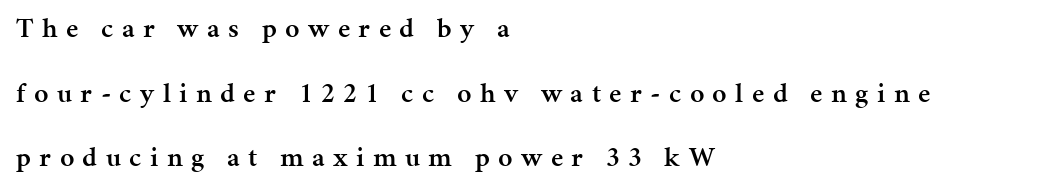
Strokes here are thickened, but only to semibold level. All the whitespace from short lines collects on the right. Line spacing here is loose. Designer's note — italics off, roman on.
